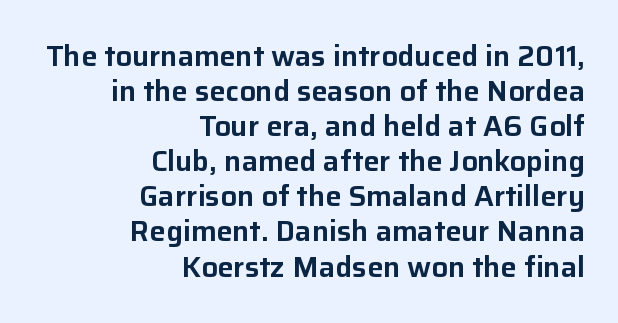
Q: Is the text italic (slanted)? A: No, it is upright.
Q: Is the typeface a serif or a sans-serif typeface? A: Sans-serif.
Q: Is the text underlined? A: No.
Q: How is the paragraph aligned? A: Right-aligned.
Q: Is the spacing between letters normal or unusually wide? A: Normal.
Q: Width (condensed, normal, or wide)? A: Normal.
Q: Stroke contrast? A: Low.
Q: x-height? A: Medium.
Q: Monospaced? A: No.
